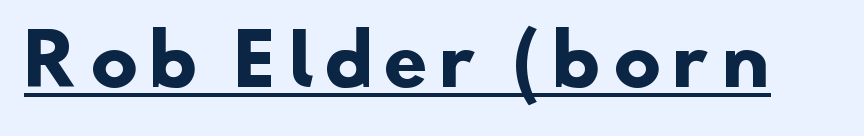
Q: Is the text bold? A: Yes.
Q: Is the typeface a serif or a sans-serif typeface? A: Sans-serif.
Q: Is the text underlined? A: Yes.
Q: Is the spacing between letters normal or unusually wide? A: Unusually wide.
Q: Width (condensed, normal, or wide)? A: Normal.
Q: Stroke contrast? A: Low.
Q: x-height? A: Small.
Q: Monospaced? A: No.
